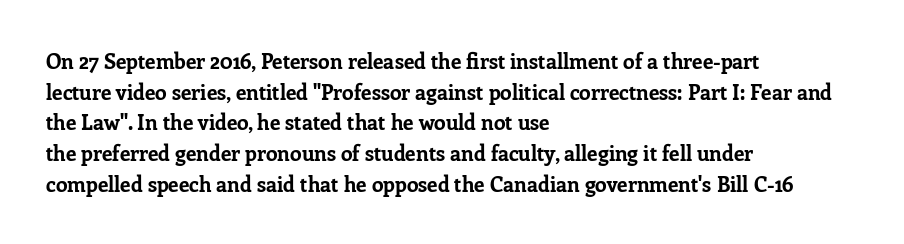
{"italic": "no", "bold": "yes", "underline": "no", "align": "left", "line_spacing": "normal", "line_spacing_ratio": 1.46, "letter_spacing": "normal", "letter_spacing_em": 0.0, "glyph_px": 21}
